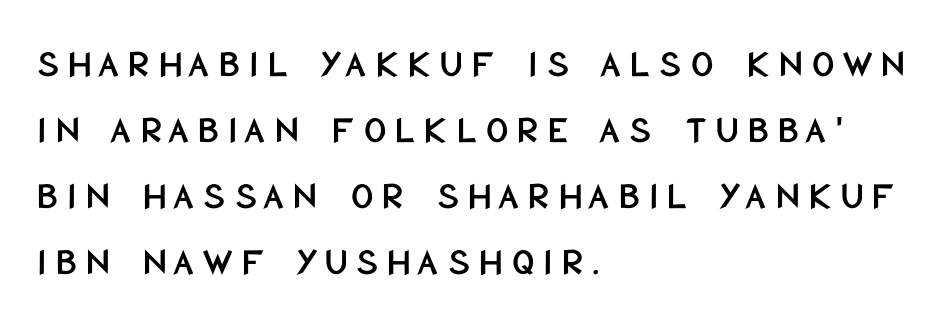
Q: Is the text italic (slanted)? A: No, it is upright.
Q: Is the typeface a serif or a sans-serif typeface? A: Sans-serif.
Q: Is the text underlined? A: No.
Q: How is the paragraph aligned? A: Left-aligned.
Q: Is the spacing between letters normal or unusually wide? A: Unusually wide.
Q: Is the spacing between lines tight, normal or loose? A: Normal.
Q: Width (condensed, normal, or wide)? A: Condensed.
Q: Stroke contrast? A: Low.
Q: x-height? A: Large.
Q: Monospaced? A: No.
